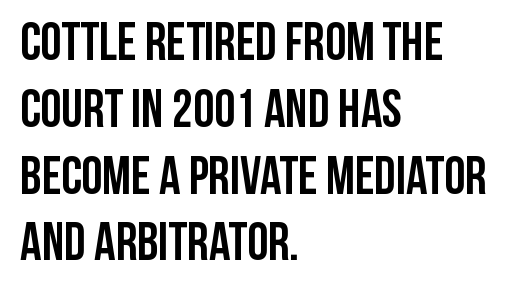
Q: Is the text bold? A: Yes.
Q: Is the text italic (slanted)? A: No, it is upright.
Q: Is the typeface a serif or a sans-serif typeface? A: Sans-serif.
Q: Is the text underlined? A: No.
Q: How is the paragraph aligned? A: Left-aligned.
Q: Is the spacing between letters normal or unusually wide? A: Normal.
Q: Is the spacing between lines tight, normal or loose? A: Normal.
Q: Width (condensed, normal, or wide)? A: Condensed.
Q: Stroke contrast? A: Low.
Q: x-height? A: Large.
Q: Monospaced? A: No.
